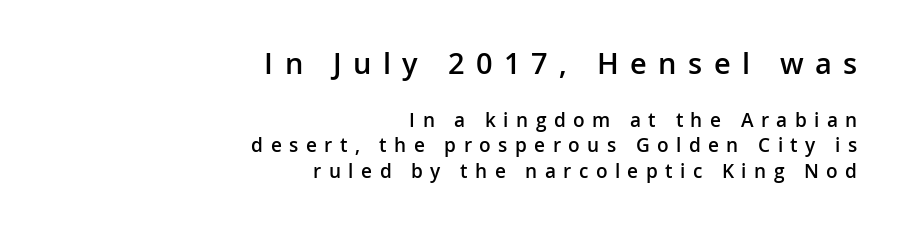
The image shows 29 px semibold sans-serif type, upright; set right-aligned, normal line spacing (1.36x), unusually wide letter spacing (+0.39 em), not underlined; the first (top) block is 1.53x larger; low stroke contrast and a medium x-height.
